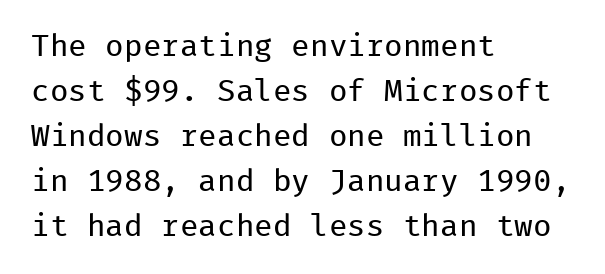
{"serif": "no", "italic": "no", "bold": "no", "weight": "regular", "width": "normal", "stroke_contrast": "low", "x_height": "medium", "monospaced": "yes", "underline": "no", "align": "left", "line_spacing": "normal", "line_spacing_ratio": 1.45, "letter_spacing": "normal", "letter_spacing_em": 0.0, "glyph_px": 31}
